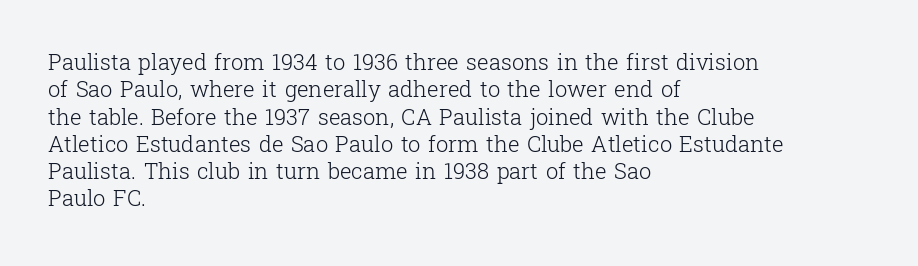
{"italic": "no", "bold": "no", "underline": "no", "align": "left", "line_spacing_ratio": 1.24, "letter_spacing": "normal", "letter_spacing_em": 0.0, "glyph_px": 22}
